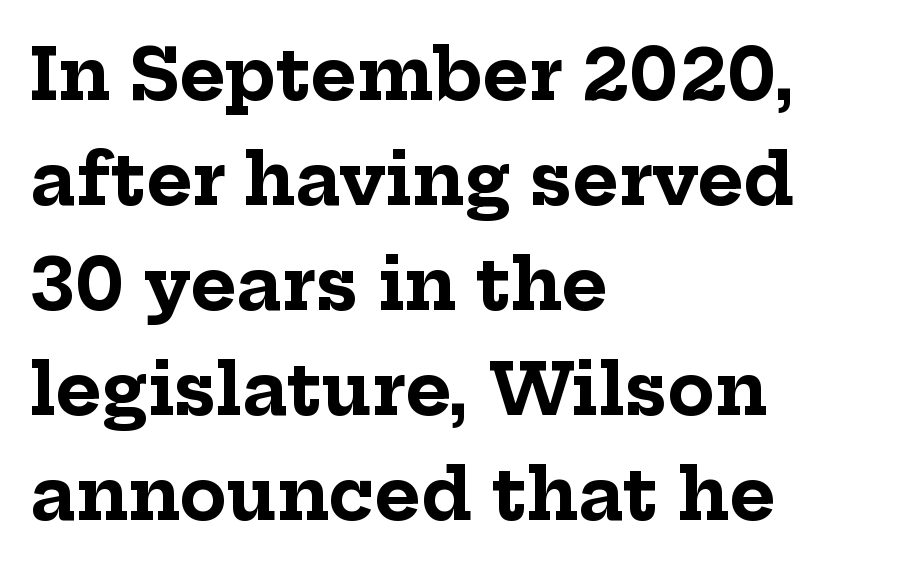
{"serif": "yes", "italic": "no", "bold": "yes", "weight": "bold", "width": "normal", "stroke_contrast": "low", "x_height": "medium", "monospaced": "no", "underline": "no", "align": "left", "line_spacing": "normal", "line_spacing_ratio": 1.5, "letter_spacing": "normal", "letter_spacing_em": 0.0, "glyph_px": 70}
